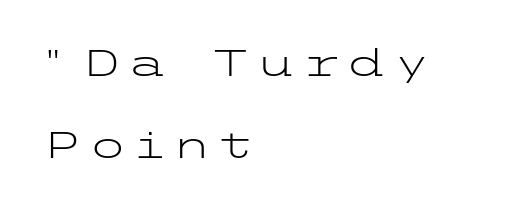
Q: Is the text bold? A: No.
Q: Is the text italic (slanted)? A: No, it is upright.
Q: Is the typeface a serif or a sans-serif typeface? A: Sans-serif.
Q: Is the text underlined? A: No.
Q: How is the paragraph aligned? A: Left-aligned.
Q: Is the spacing between lines tight, normal or loose? A: Loose.
Q: Width (condensed, normal, or wide)? A: Wide.
Q: Stroke contrast? A: Low.
Q: x-height? A: Medium.
